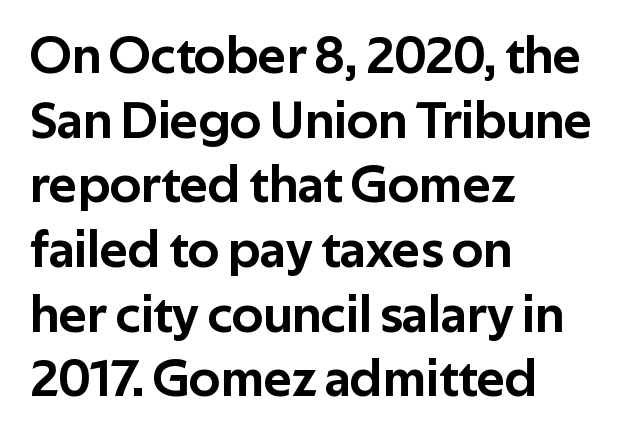
Q: Is the text italic (slanted)? A: No, it is upright.
Q: Is the typeface a serif or a sans-serif typeface? A: Sans-serif.
Q: Is the text underlined? A: No.
Q: How is the paragraph aligned? A: Left-aligned.
Q: Is the spacing between letters normal or unusually wide? A: Normal.
Q: Width (condensed, normal, or wide)? A: Normal.
Q: Stroke contrast? A: Low.
Q: x-height? A: Medium.
Q: Monospaced? A: No.
